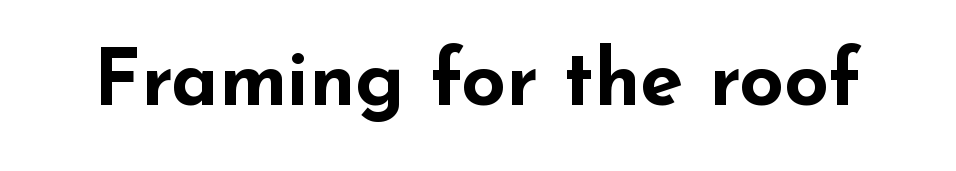
This is roman type, the default non-slanted kind. Character widths vary here, with narrow letters taking less room than wide ones. The strokes are fattened all the way to bold. To sum up the face: it is a sans, with no serifs. What stands out about the letter spacing? Nothing — it is the standard amount.
